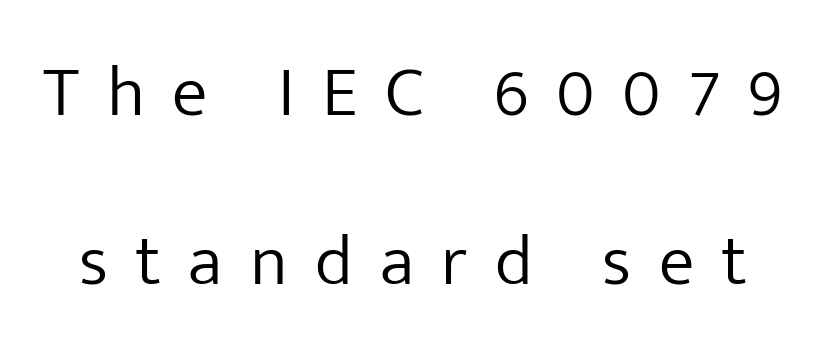
Q: Is the text bold? A: No.
Q: Is the text italic (slanted)? A: No, it is upright.
Q: Is the typeface a serif or a sans-serif typeface? A: Sans-serif.
Q: Is the text underlined? A: No.
Q: Is the spacing between letters normal or unusually wide? A: Unusually wide.
Q: Is the spacing between lines tight, normal or loose? A: Loose.
Q: Width (condensed, normal, or wide)? A: Normal.
Q: Stroke contrast? A: Low.
Q: x-height? A: Medium.
Q: Monospaced? A: No.
